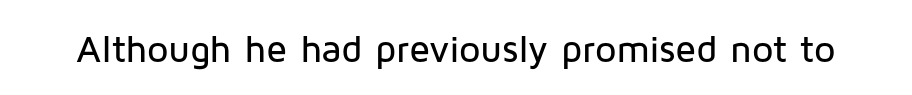
The image shows 38 px sans-serif type, upright; set normal letter spacing, not underlined; low stroke contrast and a medium x-height.
